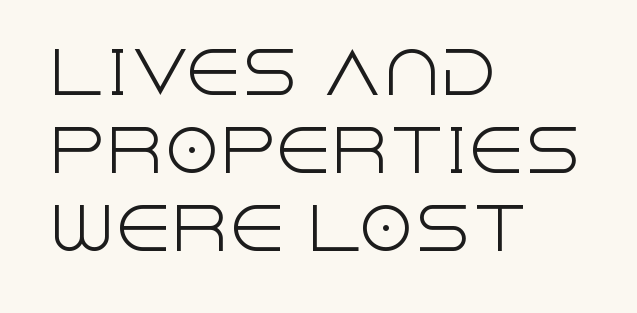
The image shows 57 px light sans-serif type, upright; set left-aligned, normal line spacing (1.37x), normal letter spacing, not underlined; a large x-height.
